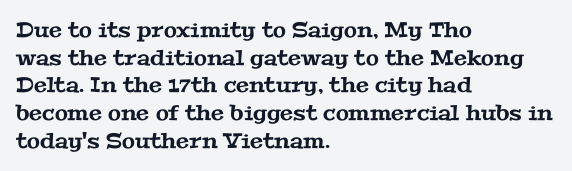
The image shows 21 px text type; set left-aligned, normal line spacing (1.32x), normal letter spacing, not underlined.
